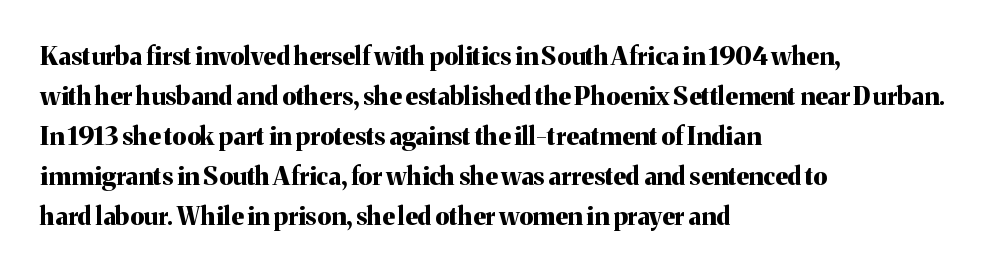
The image shows 25 px bold type, upright; set left-aligned, normal line spacing (1.6x), normal letter spacing, not underlined.
